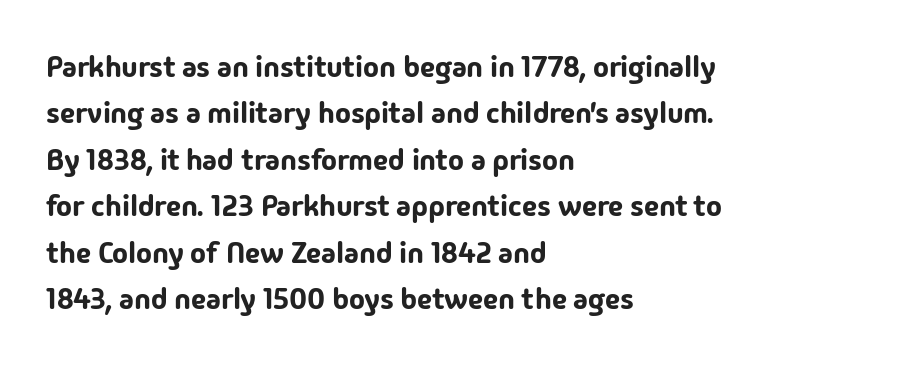
{"serif": "no", "italic": "no", "width": "normal", "stroke_contrast": "low", "x_height": "medium", "monospaced": "no", "underline": "no", "align": "left", "line_spacing": "normal", "line_spacing_ratio": 1.55, "letter_spacing": "normal", "letter_spacing_em": 0.0, "glyph_px": 30}
